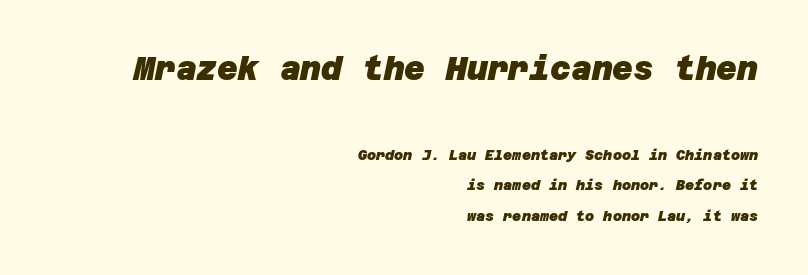
The image shows 32 px heavy sans-serif type; set right-aligned, loose line spacing (2.19x), normal letter spacing, not underlined; the first (top) block is 2.29x larger; low stroke contrast and a large x-height.
